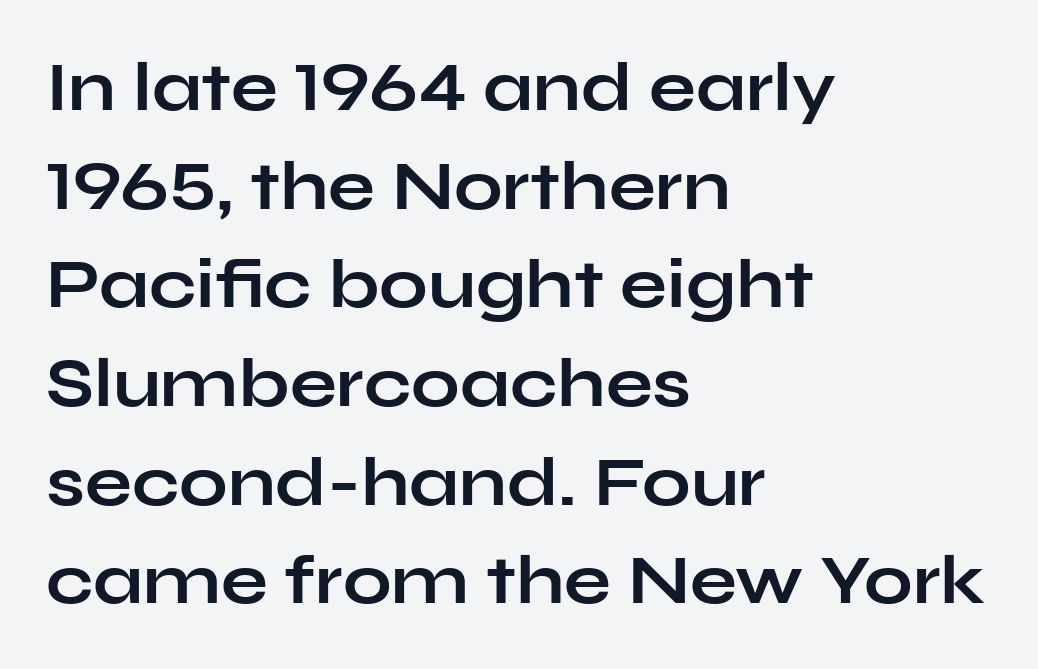
The specimen omits any rule beneath the text block's lines. The typography opts for an upright posture over an oblique one. The compositor pushed each line to the left boundary. The line texture is even and compact thanks to regular tracking.
